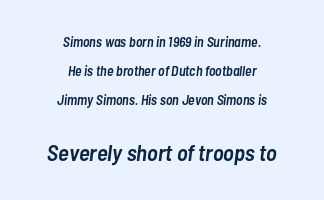
Between one letter and the next there's only the usual sliver of space. The string is rendered with underlining switched off. Airy leading. This sample is center-justified, so both line endings float freely. These words are printed semibold, heavier than regular yet not bold. The designer gave the closing block more size than the opening block.
